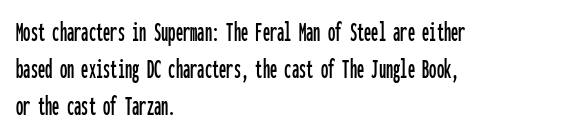
{"serif": "no", "italic": "no", "width": "condensed", "stroke_contrast": "low", "x_height": "medium", "monospaced": "yes", "underline": "no", "align": "left", "line_spacing": "normal", "line_spacing_ratio": 1.27, "letter_spacing": "normal", "letter_spacing_em": 0.0, "glyph_px": 29}
